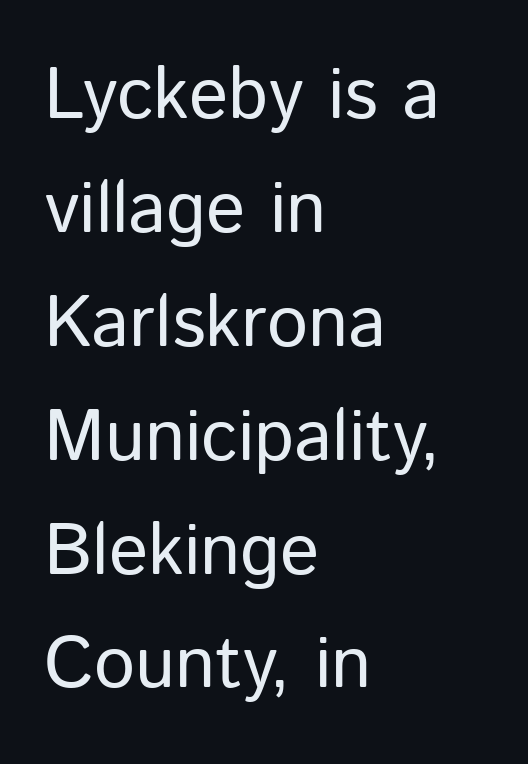
The image shows 73 px regular-weight sans-serif type, upright; set left-aligned, normal line spacing (1.56x), normal letter spacing, not underlined; low stroke contrast and a medium x-height.
